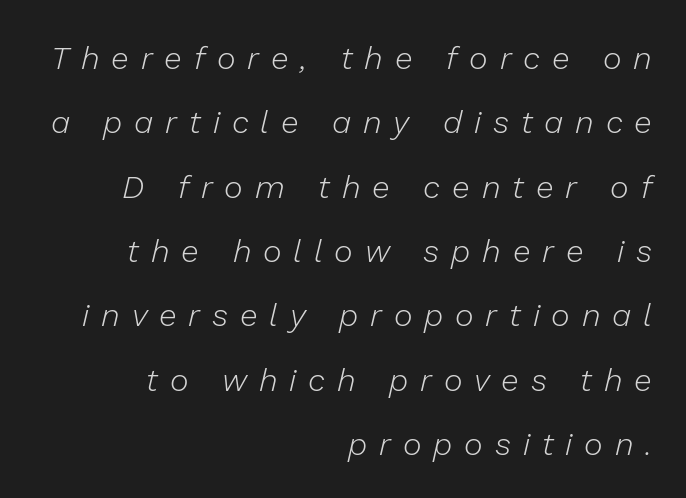
{"italic": "yes", "lean": "right", "slant_degrees": 13, "bold": "no", "weight": "light", "width": "normal", "stroke_contrast": "low", "x_height": "medium", "monospaced": "no", "underline": "no", "align": "right", "line_spacing": "loose", "line_spacing_ratio": 2.01, "letter_spacing": "wide", "letter_spacing_em": 0.37, "glyph_px": 32}
